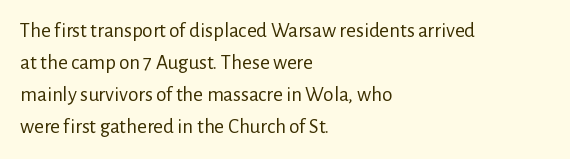
{"italic": "no", "bold": "no", "underline": "no", "align": "left", "line_spacing": "normal", "line_spacing_ratio": 1.53, "letter_spacing": "normal", "letter_spacing_em": 0.0, "glyph_px": 21}
